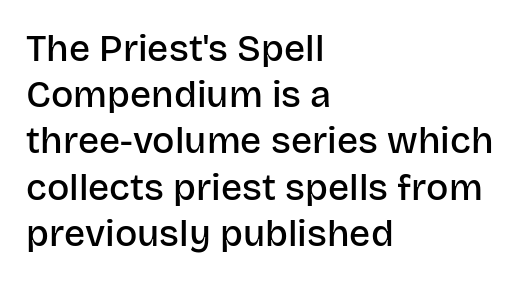
{"serif": "no", "italic": "no", "bold": "semi", "weight": "semibold", "width": "normal", "stroke_contrast": "low", "x_height": "large", "monospaced": "no", "underline": "no", "align": "left", "line_spacing": "normal", "line_spacing_ratio": 1.25, "letter_spacing": "normal", "letter_spacing_em": 0.0, "glyph_px": 37}
